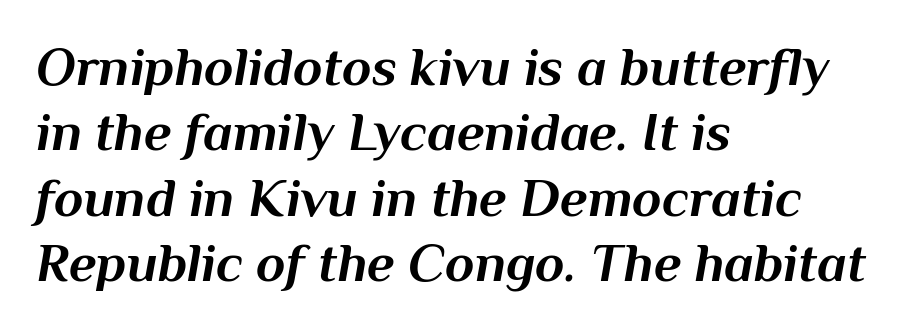
Line beginnings align vertically; line endings do not. Pretty heavy lettering here — definitely bold. Is this a fixed-width face? No — the glyphs have proportional, varying widths. Each row of text sits above clean, open space. The typography opts for an oblique posture over an upright one. Caption: standard tracking, unaltered.
